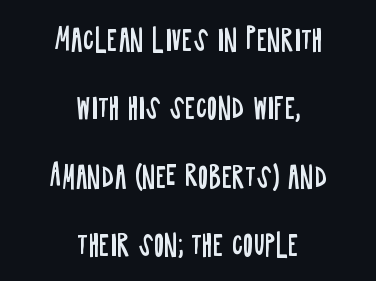
The image shows 28 px regular-weight, condensed sans-serif type, upright; set centered, loose line spacing (2.44x), normal letter spacing, not underlined; low stroke contrast and a large x-height.
